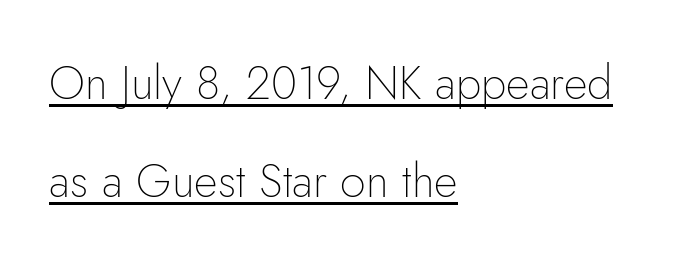
The image shows 46 px thin sans-serif type, upright; set left-aligned, loose line spacing (2.12x), normal letter spacing, underlined; low stroke contrast and a small x-height.
